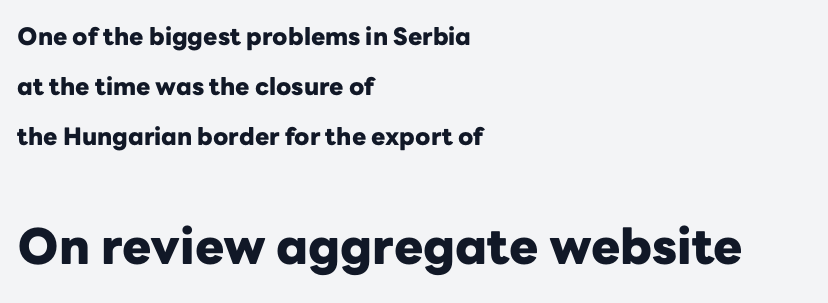
Q: Is the text bold? A: Yes.
Q: Is the text italic (slanted)? A: No, it is upright.
Q: Is the typeface a serif or a sans-serif typeface? A: Sans-serif.
Q: Is the text underlined? A: No.
Q: How is the paragraph aligned? A: Left-aligned.
Q: Is the spacing between letters normal or unusually wide? A: Normal.
Q: Is the spacing between lines tight, normal or loose? A: Loose.
Q: Which block of text is set in a larger size, the first (top) or the second (bottom)? A: The second (bottom) one.
Q: Width (condensed, normal, or wide)? A: Normal.
Q: Stroke contrast? A: Low.
Q: x-height? A: Medium.
Q: Monospaced? A: No.
